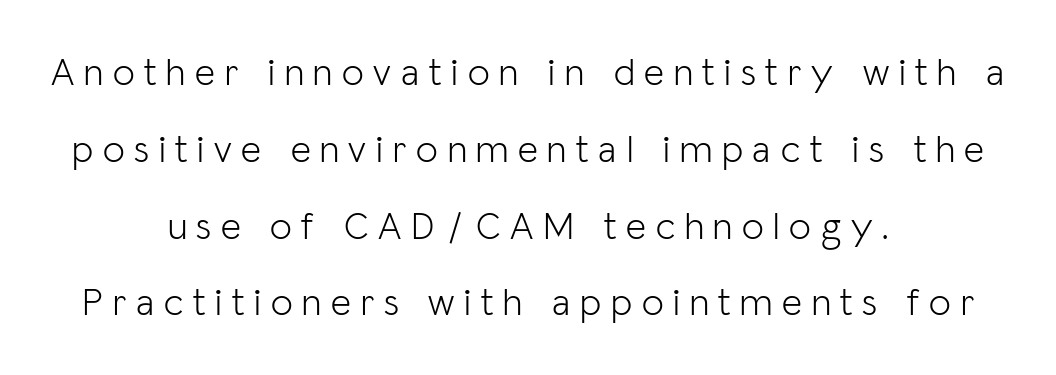
Q: Is the text bold? A: No.
Q: Is the text italic (slanted)? A: No, it is upright.
Q: Is the typeface a serif or a sans-serif typeface? A: Sans-serif.
Q: Is the text underlined? A: No.
Q: How is the paragraph aligned? A: Centered.
Q: Is the spacing between letters normal or unusually wide? A: Unusually wide.
Q: Is the spacing between lines tight, normal or loose? A: Loose.
Q: Width (condensed, normal, or wide)? A: Normal.
Q: Stroke contrast? A: Low.
Q: x-height? A: Medium.
Q: Monospaced? A: No.
